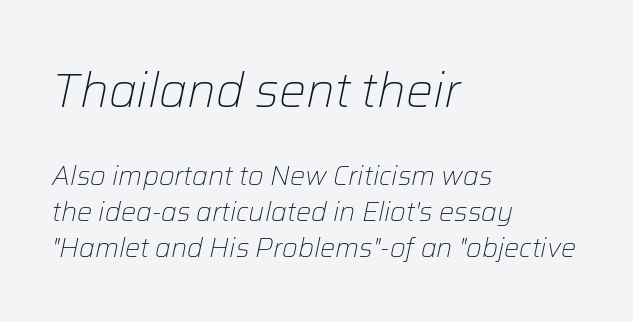
Q: Is the text bold? A: No.
Q: Is the text italic (slanted)? A: Yes, it leans right by about 12 degrees.
Q: Is the text underlined? A: No.
Q: How is the paragraph aligned? A: Left-aligned.
Q: Is the spacing between letters normal or unusually wide? A: Normal.
Q: Is the spacing between lines tight, normal or loose? A: Normal.
Q: Which block of text is set in a larger size, the first (top) or the second (bottom)? A: The first (top) one.
Q: Width (condensed, normal, or wide)? A: Normal.
Q: Stroke contrast? A: Low.
Q: x-height? A: Medium.
Q: Monospaced? A: No.
